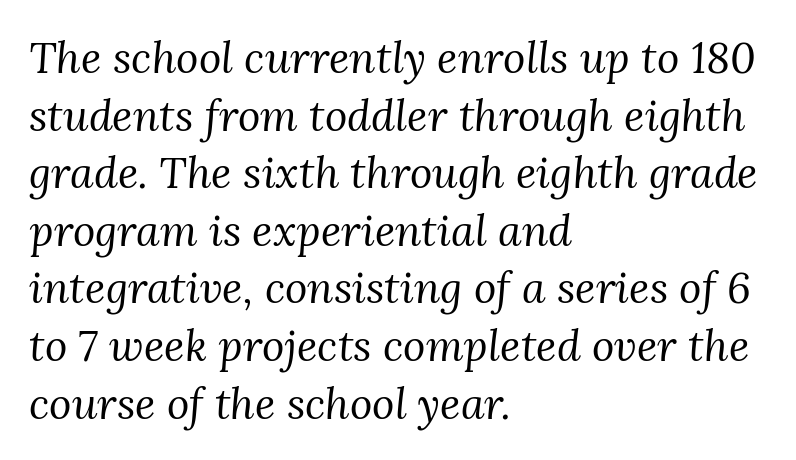
Q: Is the text bold? A: No.
Q: Is the text italic (slanted)? A: Yes, it leans right by about 3 degrees.
Q: Is the typeface a serif or a sans-serif typeface? A: Serif.
Q: Is the text underlined? A: No.
Q: How is the paragraph aligned? A: Left-aligned.
Q: Is the spacing between letters normal or unusually wide? A: Normal.
Q: Is the spacing between lines tight, normal or loose? A: Normal.
Q: Width (condensed, normal, or wide)? A: Normal.
Q: Stroke contrast? A: Medium.
Q: x-height? A: Medium.
Q: Monospaced? A: No.
